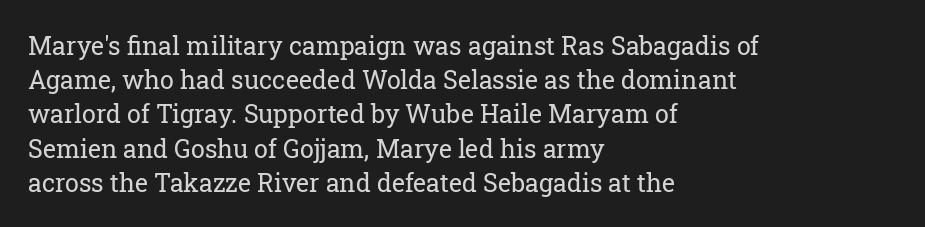
Q: Is the text bold? A: No.
Q: Is the text italic (slanted)? A: No, it is upright.
Q: Is the text underlined? A: No.
Q: How is the paragraph aligned? A: Left-aligned.
Q: Is the spacing between letters normal or unusually wide? A: Normal.
Q: Is the spacing between lines tight, normal or loose? A: Normal.
